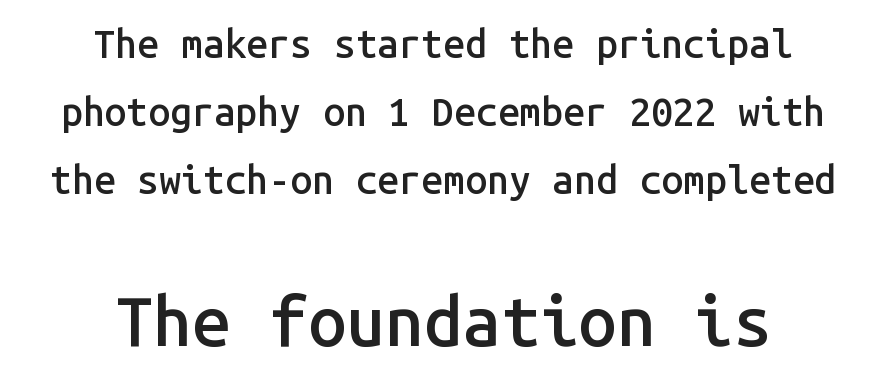
Q: Is the text bold? A: Semi-bold.
Q: Is the text italic (slanted)? A: No, it is upright.
Q: Is the typeface a serif or a sans-serif typeface? A: Sans-serif.
Q: Is the text underlined? A: No.
Q: How is the paragraph aligned? A: Centered.
Q: Is the spacing between letters normal or unusually wide? A: Normal.
Q: Which block of text is set in a larger size, the first (top) or the second (bottom)? A: The second (bottom) one.
Q: Width (condensed, normal, or wide)? A: Normal.
Q: Stroke contrast? A: Low.
Q: x-height? A: Medium.
Q: Monospaced? A: Yes.
